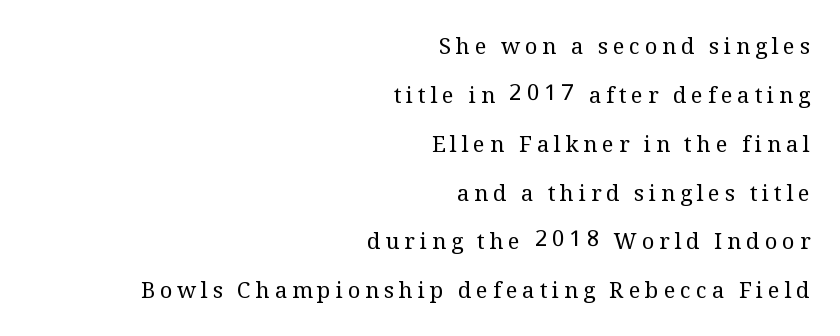
The image shows 22 px text type, upright; set right-aligned, loose line spacing (2.22x), unusually wide letter spacing (+0.22 em), not underlined.
